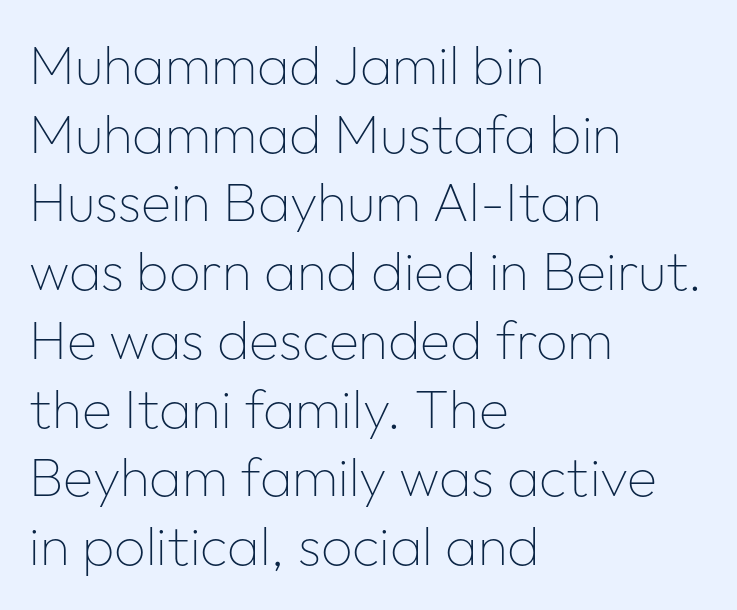
The image shows 55 px thin sans-serif type, upright; set left-aligned, normal line spacing (1.25x), normal letter spacing, not underlined; low stroke contrast and a medium x-height.
